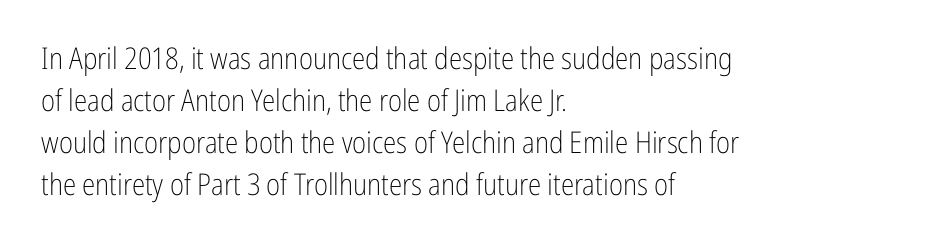
{"serif": "no", "italic": "no", "bold": "no", "weight": "light", "width": "condensed", "stroke_contrast": "low", "x_height": "medium", "monospaced": "no", "underline": "no", "align": "left", "line_spacing": "normal", "line_spacing_ratio": 1.4, "letter_spacing": "normal", "letter_spacing_em": 0.0, "glyph_px": 30}
